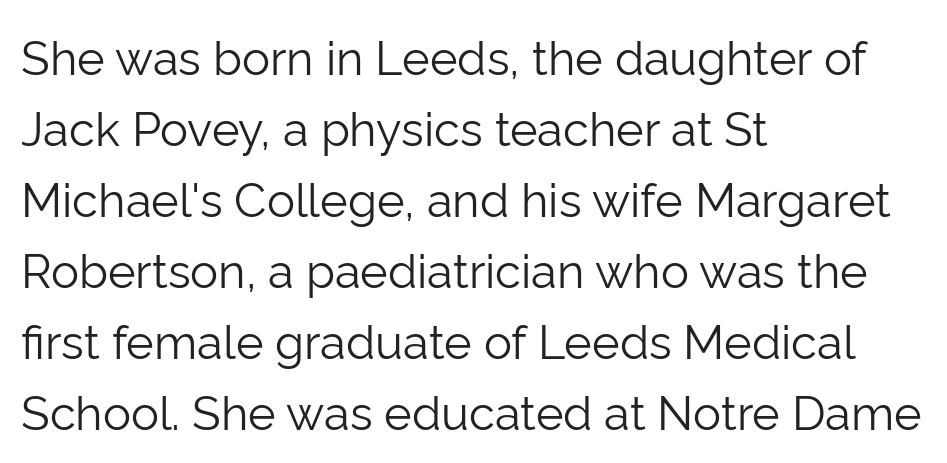
Q: Is the text bold? A: No.
Q: Is the text italic (slanted)? A: No, it is upright.
Q: Is the typeface a serif or a sans-serif typeface? A: Sans-serif.
Q: Is the text underlined? A: No.
Q: How is the paragraph aligned? A: Left-aligned.
Q: Is the spacing between letters normal or unusually wide? A: Normal.
Q: Is the spacing between lines tight, normal or loose? A: Normal.
Q: Width (condensed, normal, or wide)? A: Normal.
Q: Stroke contrast? A: Low.
Q: x-height? A: Medium.
Q: Monospaced? A: No.
